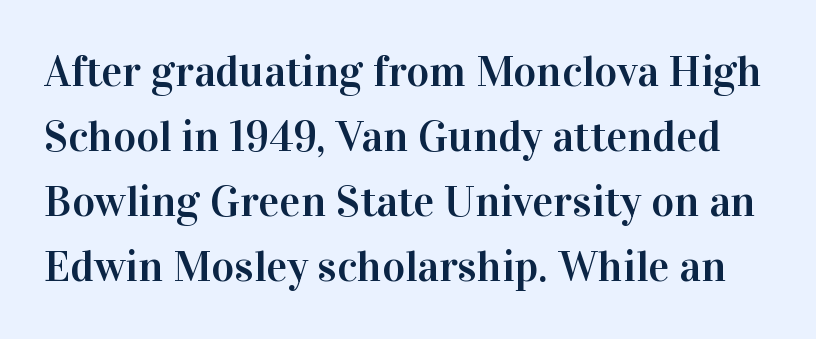
{"serif": "yes", "italic": "no", "width": "normal", "stroke_contrast": "high", "x_height": "medium", "monospaced": "no", "underline": "no", "line_spacing": "normal", "line_spacing_ratio": 1.48, "letter_spacing": "normal", "letter_spacing_em": 0.0, "glyph_px": 44}
